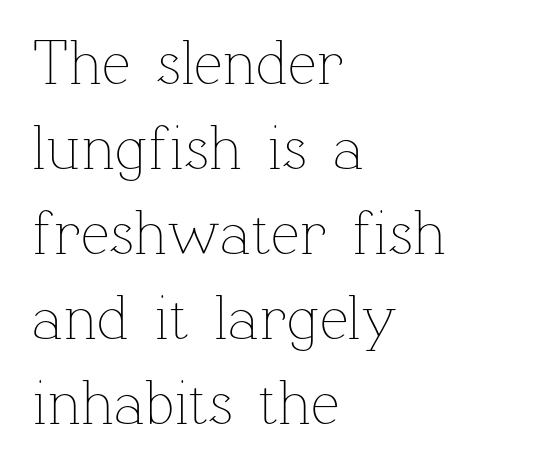
Check under the words: just untouched page. Compared with typical body copy, the letter spacing here is the same. Students, observe: this is what conventionally led text looks like. Proportional: the letters do not fall into vertical columns. This reads as an unemphasized weight, regular at the heaviest. A typesetter would mark this as roman, not italic.
